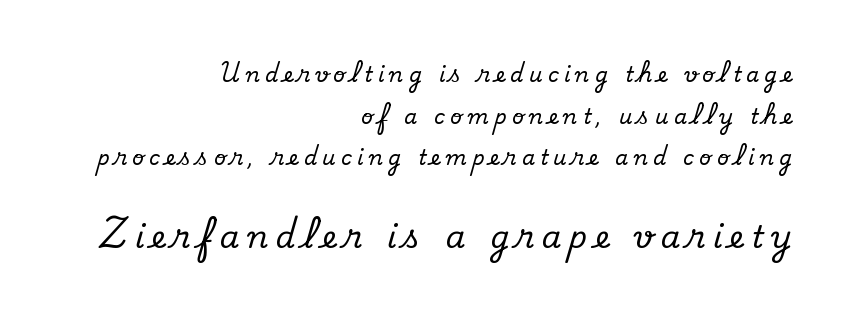
{"serif": "yes", "width": "normal", "stroke_contrast": "low", "x_height": "small", "monospaced": "no", "underline": "no", "align": "right", "line_spacing": "loose", "line_spacing_ratio": 1.98, "letter_spacing": "wide", "letter_spacing_em": 0.25, "larger_block": "second", "size_ratio": 1.48, "glyph_px": 31}
